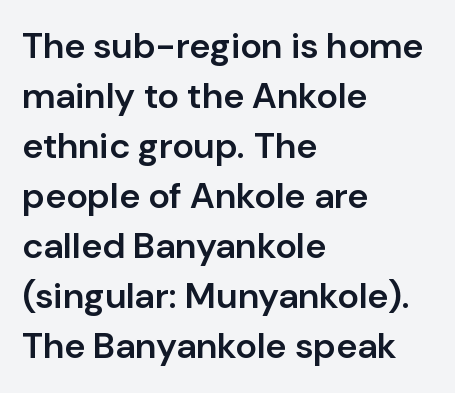
{"serif": "no", "italic": "no", "bold": "semi", "weight": "semibold", "width": "normal", "stroke_contrast": "low", "x_height": "medium", "monospaced": "no", "underline": "no", "align": "left", "line_spacing": "normal", "line_spacing_ratio": 1.39, "letter_spacing": "normal", "letter_spacing_em": 0.0, "glyph_px": 36}
